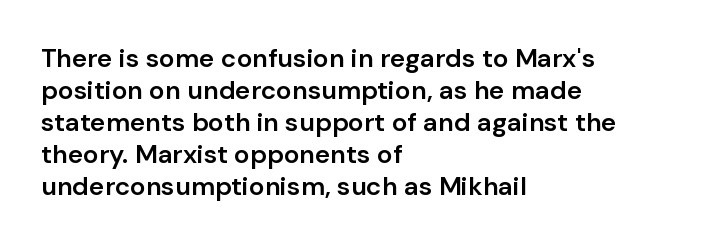
The image shows 26 px text type, upright; set left-aligned, line spacing 1.23x, normal letter spacing, not underlined.
